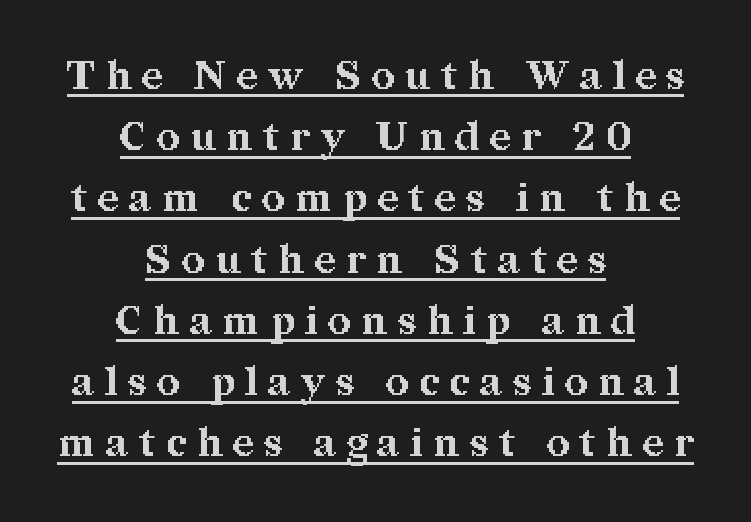
Unlike italic type, these characters show no tilt at all. Note: serifs present on the glyphs. Alignment: centered. Display-style spreading of the glyphs; the letterfit is very open. Students, observe: this is what conventionally led text looks like. Notice how thick the strokes are: this is what a full bold looks like.
